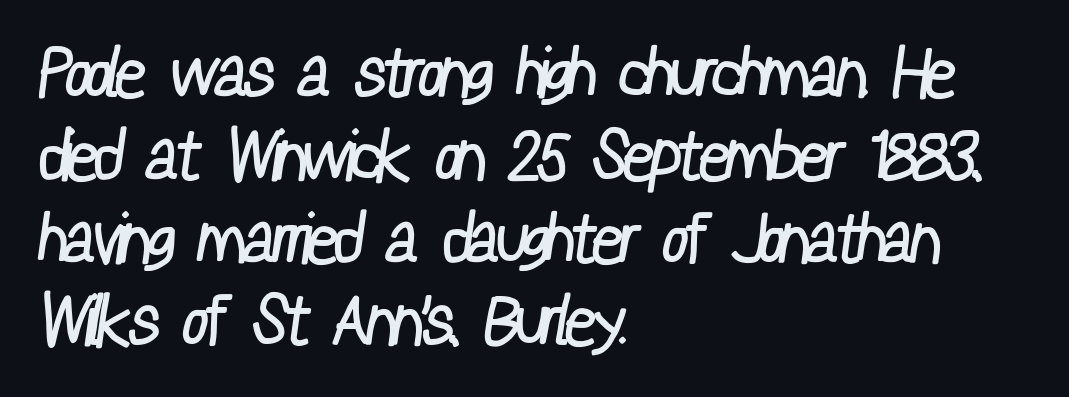
{"serif": "no", "bold": "no", "weight": "regular", "width": "condensed", "stroke_contrast": "low", "x_height": "medium", "monospaced": "no", "underline": "no", "align": "left", "line_spacing_ratio": 1.2, "letter_spacing": "normal", "letter_spacing_em": 0.0, "glyph_px": 69}
